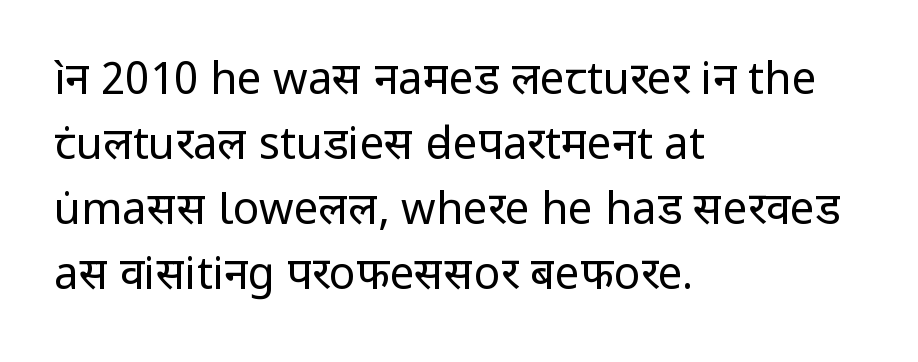
{"serif": "no", "italic": "no", "bold": "no", "weight": "regular", "width": "normal", "stroke_contrast": "low", "x_height": "medium", "monospaced": "no", "underline": "no", "align": "left", "line_spacing": "normal", "line_spacing_ratio": 1.48, "letter_spacing": "normal", "letter_spacing_em": 0.0, "glyph_px": 44}
